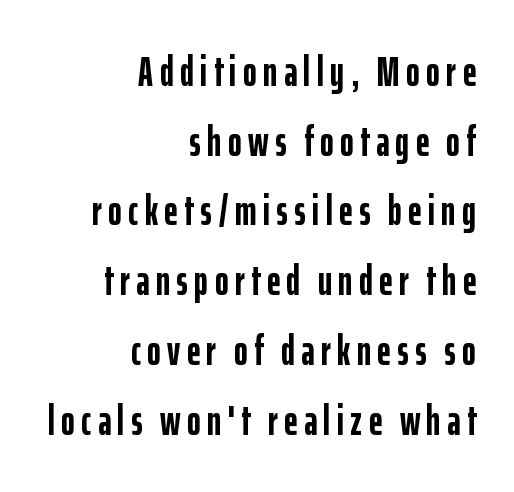
Look at the stroke-to-counter ratio: heavy, a bold. How would I describe the line gaps? Plain and ordinary. The font family rendered here belongs to the sans-serif group. The foot of each line stays bare and open. The letters advance in unequal steps, a hallmark of proportional type.
